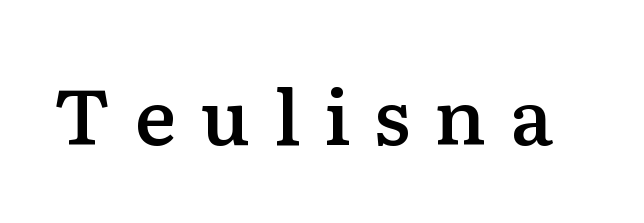
The image shows 77 px semibold serif type, upright; set unusually wide letter spacing (+0.31 em), not underlined; low stroke contrast and a medium x-height.
